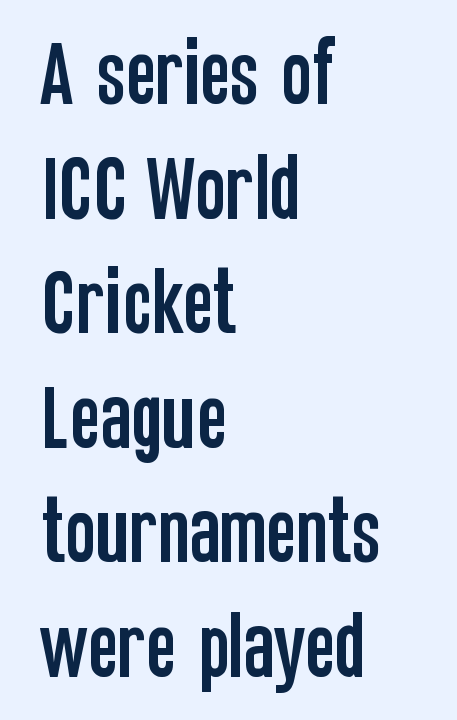
Q: Is the text italic (slanted)? A: No, it is upright.
Q: Is the typeface a serif or a sans-serif typeface? A: Sans-serif.
Q: Is the text underlined? A: No.
Q: How is the paragraph aligned? A: Left-aligned.
Q: Is the spacing between letters normal or unusually wide? A: Normal.
Q: Is the spacing between lines tight, normal or loose? A: Normal.
Q: Width (condensed, normal, or wide)? A: Condensed.
Q: Stroke contrast? A: Low.
Q: x-height? A: Large.
Q: Monospaced? A: No.
